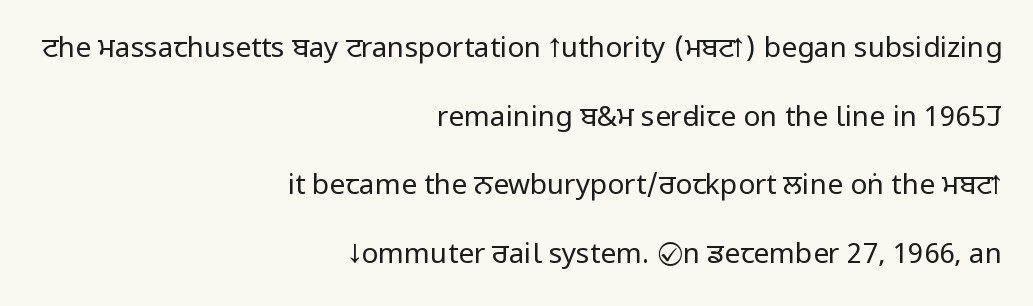
The image shows 28 px regular-weight, condensed sans-serif type, upright; set right-aligned, loose line spacing (2.45x), normal letter spacing, not underlined; low stroke contrast.
